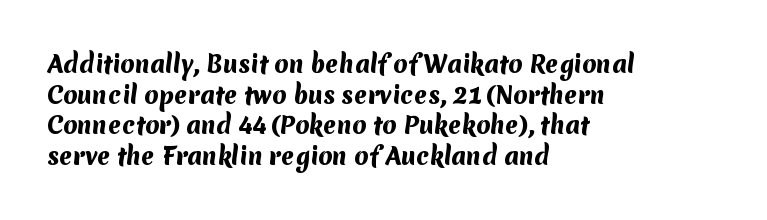
The designer left line spacing at the default. What stands out about the letter spacing? Nothing — it is the standard amount. The rendering uses a bold face; every stroke is thick and dark. Casual observation: everything's shoved over to the left. The foot of each line stays bare and open.
